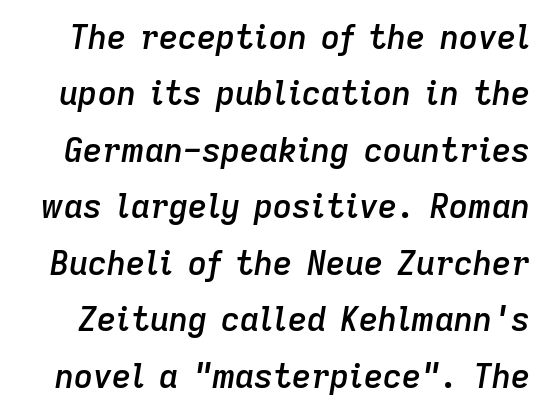
Q: Is the text bold? A: Semi-bold.
Q: Is the text italic (slanted)? A: Yes, it leans right by about 9 degrees.
Q: Is the text underlined? A: No.
Q: Is the spacing between letters normal or unusually wide? A: Normal.
Q: Width (condensed, normal, or wide)? A: Normal.
Q: Stroke contrast? A: Low.
Q: x-height? A: Medium.
Q: Monospaced? A: No.
